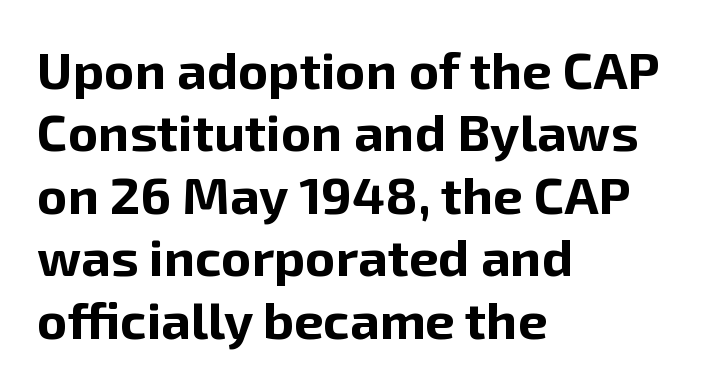
Q: Is the text bold? A: Yes.
Q: Is the text italic (slanted)? A: No, it is upright.
Q: Is the typeface a serif or a sans-serif typeface? A: Sans-serif.
Q: Is the text underlined? A: No.
Q: How is the paragraph aligned? A: Left-aligned.
Q: Is the spacing between letters normal or unusually wide? A: Normal.
Q: Width (condensed, normal, or wide)? A: Normal.
Q: Stroke contrast? A: Low.
Q: x-height? A: Medium.
Q: Monospaced? A: No.
